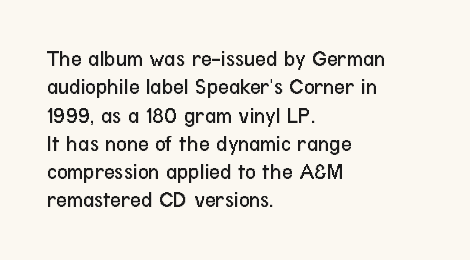
Nobody touched the tracking dial on this one. Visually the block forms a straight wall on the left and a jagged coastline on the right. Posture: upright roman. Beneath every word, the page is bare.
